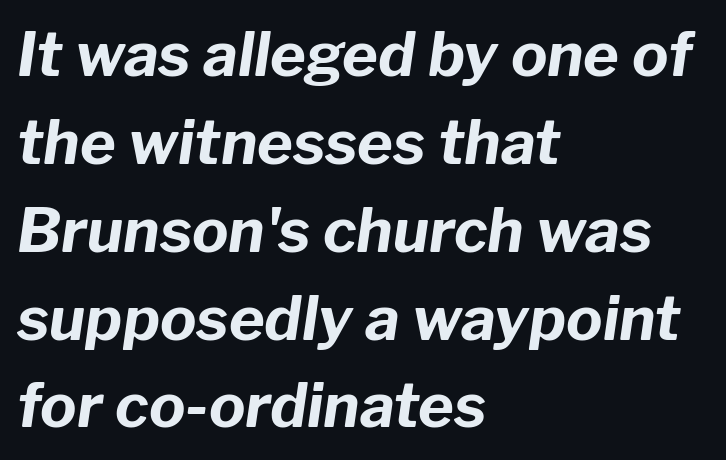
{"italic": "yes", "lean": "right", "slant_degrees": 8, "bold": "yes", "weight": "bold", "width": "normal", "stroke_contrast": "low", "x_height": "medium", "monospaced": "no", "underline": "no", "align": "left", "line_spacing": "normal", "line_spacing_ratio": 1.44, "letter_spacing": "normal", "letter_spacing_em": 0.0, "glyph_px": 61}
